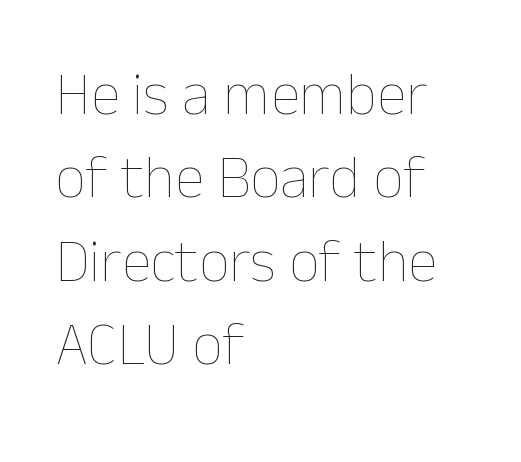
{"italic": "no", "bold": "no", "weight": "thin", "width": "normal", "stroke_contrast": "low", "x_height": "medium", "monospaced": "no", "underline": "no", "align": "left", "line_spacing": "normal", "line_spacing_ratio": 1.39, "letter_spacing": "normal", "letter_spacing_em": 0.0, "glyph_px": 60}
